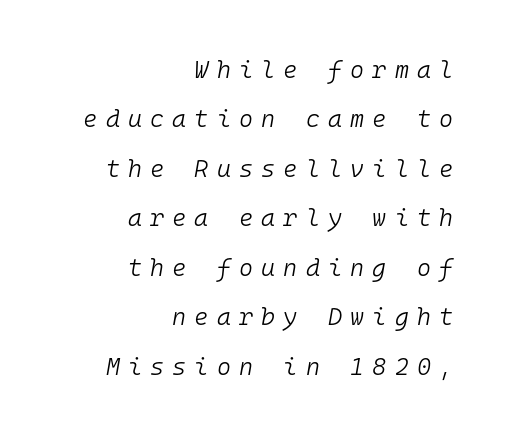
Q: Is the text bold? A: No.
Q: Is the text italic (slanted)? A: Yes, it leans right by about 10 degrees.
Q: Is the text underlined? A: No.
Q: How is the paragraph aligned? A: Right-aligned.
Q: Is the spacing between letters normal or unusually wide? A: Unusually wide.
Q: Is the spacing between lines tight, normal or loose? A: Loose.
